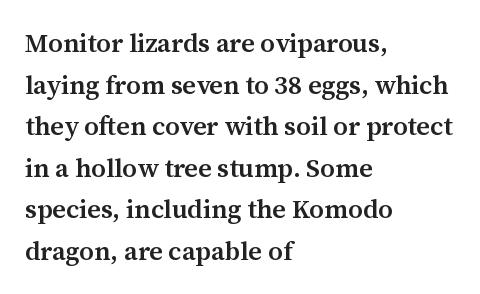
The space between consecutive lines is moderate. All the whitespace from short lines collects on the right. Is there any slant? The stems are plumb. The gaps between neighbouring characters are ordinary and unremarkable. Is the type bold? Partly — it's a semibold, heavier than regular but not fully bold.
